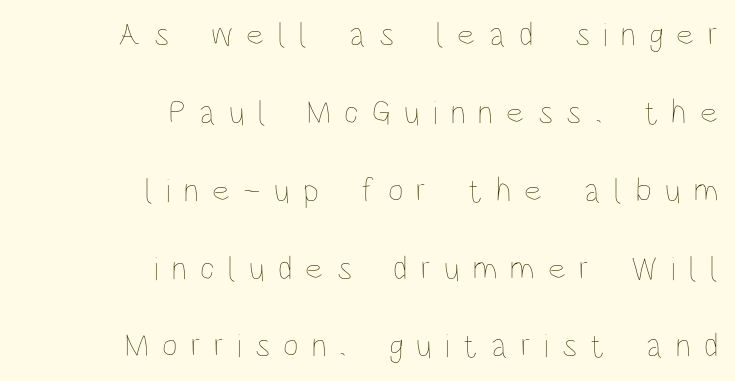
Q: Is the text bold? A: No.
Q: Is the text italic (slanted)? A: No, it is upright.
Q: Is the text underlined? A: No.
Q: How is the paragraph aligned? A: Right-aligned.
Q: Is the spacing between letters normal or unusually wide? A: Unusually wide.
Q: Is the spacing between lines tight, normal or loose? A: Loose.
Q: Width (condensed, normal, or wide)? A: Condensed.
Q: Stroke contrast? A: Low.
Q: x-height? A: Large.
Q: Monospaced? A: No.
